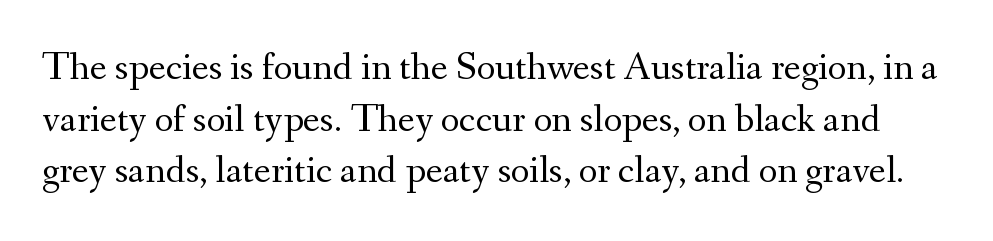
Q: Is the text bold? A: No.
Q: Is the text italic (slanted)? A: No, it is upright.
Q: Is the typeface a serif or a sans-serif typeface? A: Serif.
Q: Is the text underlined? A: No.
Q: Is the spacing between letters normal or unusually wide? A: Normal.
Q: Is the spacing between lines tight, normal or loose? A: Normal.
Q: Width (condensed, normal, or wide)? A: Normal.
Q: Stroke contrast? A: Medium.
Q: x-height? A: Small.
Q: Monospaced? A: No.
